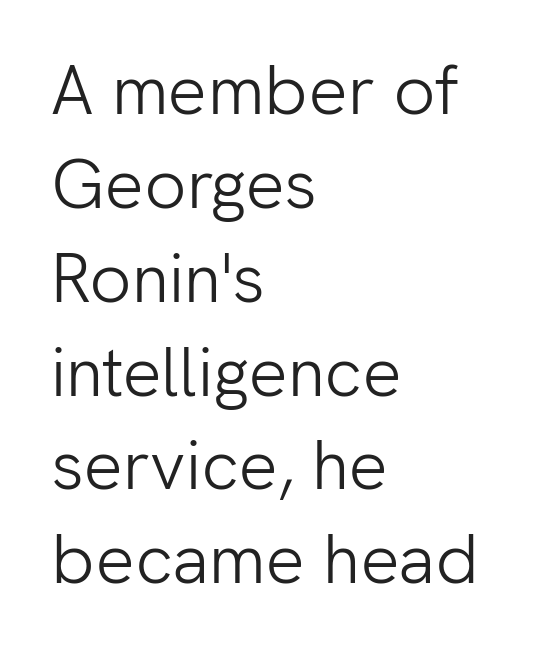
The rows are spaced the way most documents space them. Here the glyphs are tracked normally, forming tight word shapes. Unbolded letterforms with no extra heft. Classification — sans serif. The strip under each line holds only bare page. This sample has the flowing, uneven cadence of proportional lettering.
